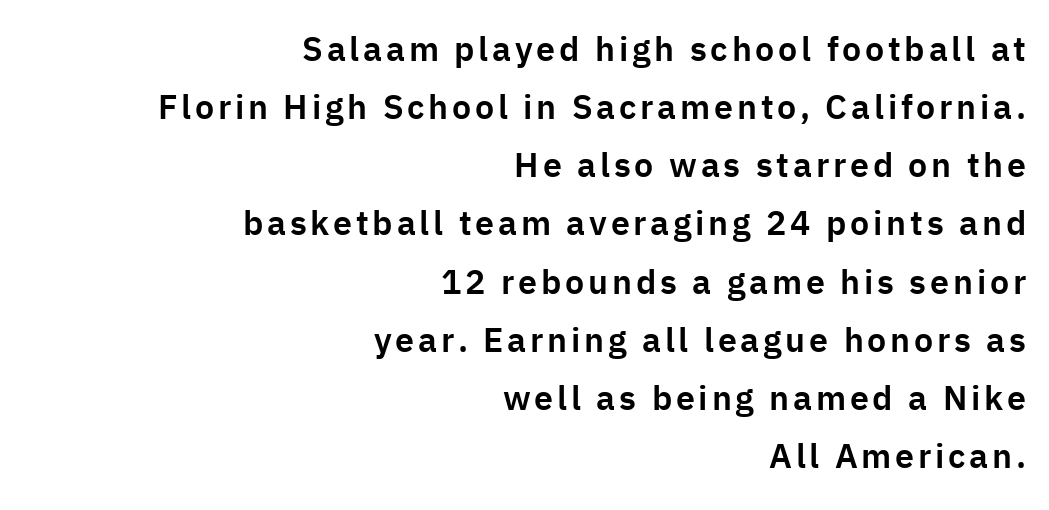
{"serif": "no", "italic": "no", "width": "normal", "stroke_contrast": "low", "x_height": "medium", "monospaced": "no", "underline": "no", "align": "right", "line_spacing_ratio": 1.71, "glyph_px": 34}
